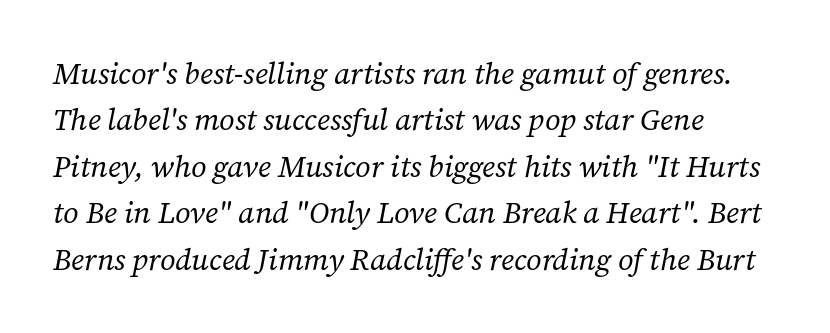
{"serif": "yes", "italic": "yes", "lean": "right", "slant_degrees": 12, "bold": "no", "weight": "regular", "width": "normal", "stroke_contrast": "low", "x_height": "medium", "monospaced": "no", "underline": "no", "align": "left", "line_spacing": "normal", "line_spacing_ratio": 1.55, "letter_spacing": "normal", "letter_spacing_em": 0.0, "glyph_px": 30}
